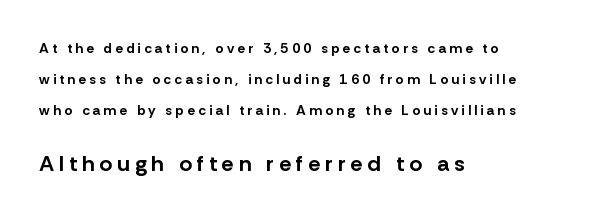
{"italic": "no", "bold": "yes", "underline": "no", "align": "left", "line_spacing": "loose", "line_spacing_ratio": 2.2, "letter_spacing": "wide", "letter_spacing_em": 0.23, "larger_block": "second", "size_ratio": 1.57, "glyph_px": 22}
